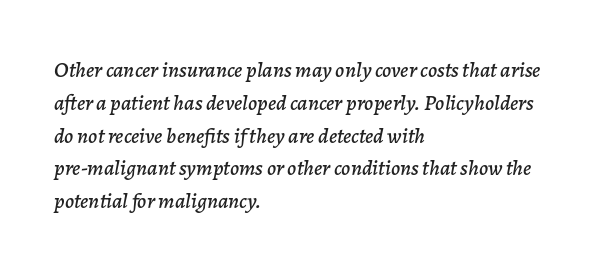
Q: Is the text italic (slanted)? A: Yes, it leans right by about 7 degrees.
Q: Is the text underlined? A: No.
Q: How is the paragraph aligned? A: Left-aligned.
Q: Is the spacing between letters normal or unusually wide? A: Normal.
Q: Is the spacing between lines tight, normal or loose? A: Normal.
